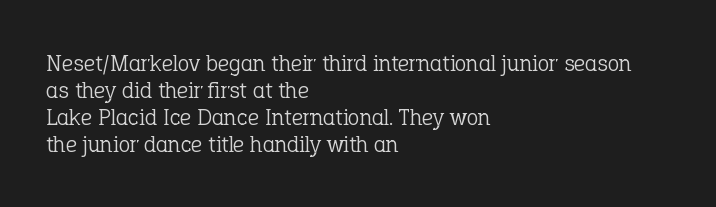
The image shows 24 px text type, upright; set left-aligned, tight line spacing (1.13x), normal letter spacing, not underlined.
